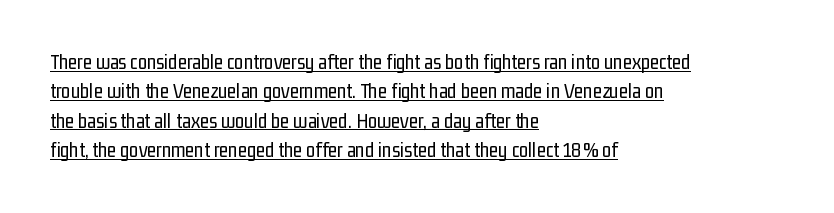
The rows are spaced the way most documents space them. Compared with a centered layout, this one pins lines to the left instead. Does a line run under the words? Yes, clearly. Is the type heavy? It reads as light-to-regular instead.
